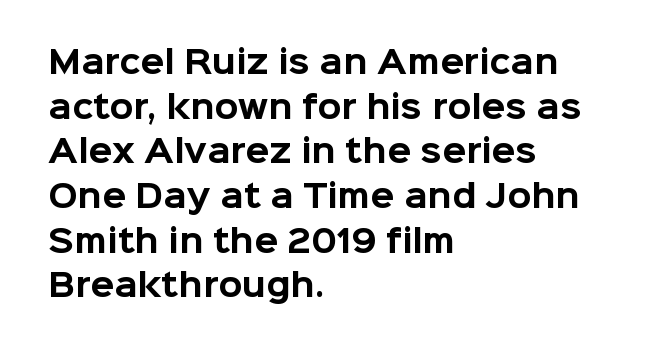
{"serif": "no", "italic": "no", "bold": "yes", "weight": "bold", "width": "normal", "stroke_contrast": "low", "x_height": "medium", "monospaced": "no", "underline": "no", "align": "left", "line_spacing": "normal", "line_spacing_ratio": 1.44, "letter_spacing": "normal", "letter_spacing_em": 0.0, "glyph_px": 31}
